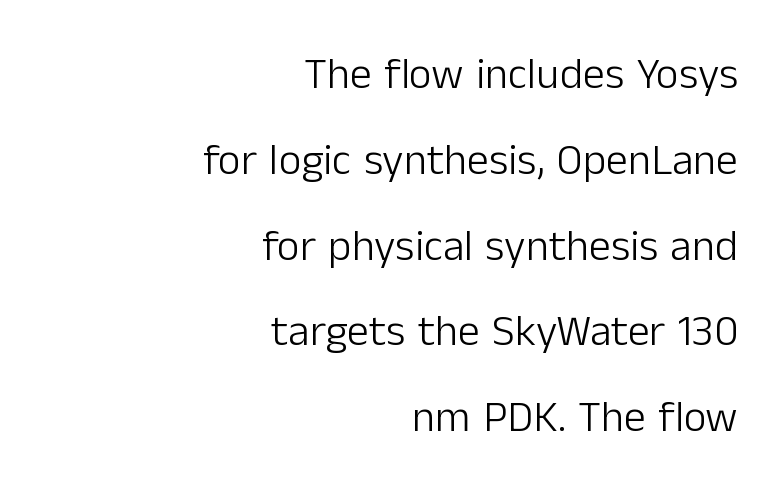
The image shows 44 px light sans-serif type, upright; set right-aligned, loose line spacing (1.95x), normal letter spacing, not underlined; low stroke contrast and a medium x-height.
